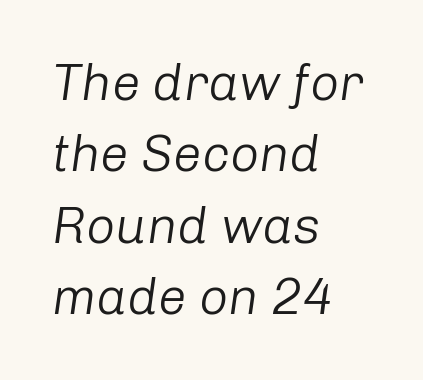
Q: Is the text bold? A: No.
Q: Is the text italic (slanted)? A: Yes, it leans right by about 8 degrees.
Q: Is the text underlined? A: No.
Q: How is the paragraph aligned? A: Left-aligned.
Q: Is the spacing between letters normal or unusually wide? A: Normal.
Q: Is the spacing between lines tight, normal or loose? A: Normal.
Q: Width (condensed, normal, or wide)? A: Normal.
Q: Stroke contrast? A: Low.
Q: x-height? A: Medium.
Q: Monospaced? A: No.
